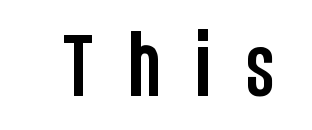
{"serif": "no", "italic": "no", "width": "condensed", "stroke_contrast": "low", "x_height": "large", "monospaced": "no", "underline": "no", "letter_spacing": "wide", "letter_spacing_em": 0.44, "glyph_px": 73}
